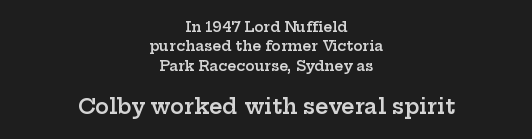
The image shows 21 px text type, upright; set centered, normal line spacing (1.39x), normal letter spacing, not underlined; the second (bottom) block is 1.5x larger.
